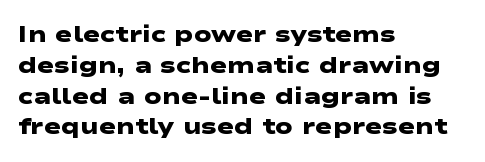
{"bold": "yes", "underline": "no", "align": "left", "line_spacing": "normal", "line_spacing_ratio": 1.34, "letter_spacing": "normal", "letter_spacing_em": 0.0, "glyph_px": 23}
